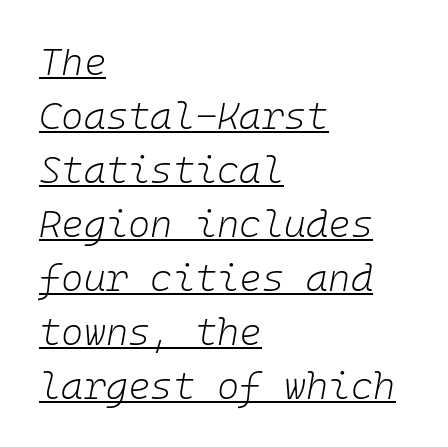
Q: Is the text bold? A: No.
Q: Is the text italic (slanted)? A: Yes, it leans right by about 10 degrees.
Q: Is the text underlined? A: Yes.
Q: How is the paragraph aligned? A: Left-aligned.
Q: Is the spacing between letters normal or unusually wide? A: Normal.
Q: Is the spacing between lines tight, normal or loose? A: Normal.
Q: Width (condensed, normal, or wide)? A: Normal.
Q: Stroke contrast? A: Low.
Q: x-height? A: Medium.
Q: Monospaced? A: Yes.
